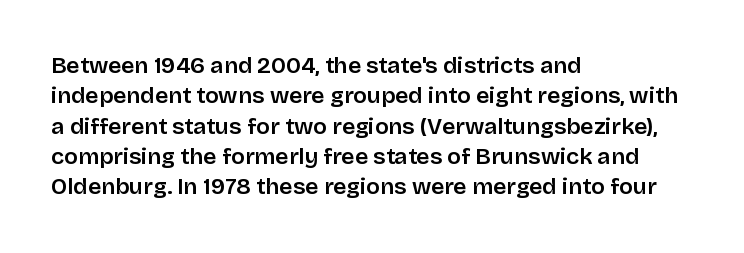
Q: Is the text italic (slanted)? A: No, it is upright.
Q: Is the text underlined? A: No.
Q: How is the paragraph aligned? A: Left-aligned.
Q: Is the spacing between letters normal or unusually wide? A: Normal.
Q: Is the spacing between lines tight, normal or loose? A: Normal.
